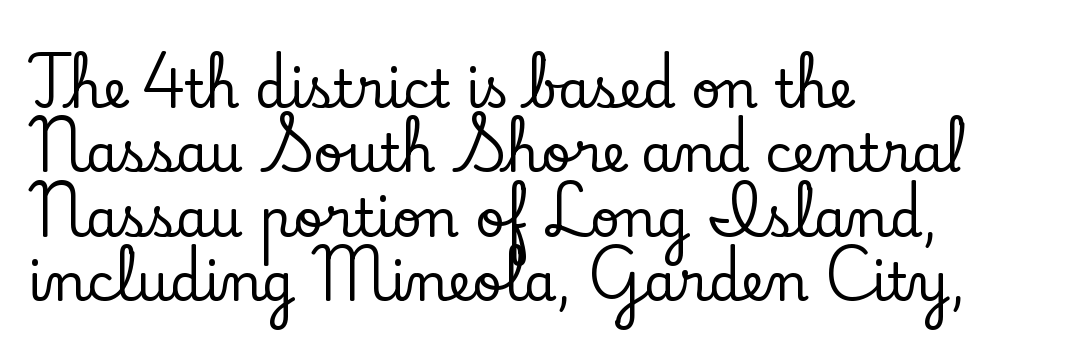
The image shows 52 px serif type, upright; set left-aligned, line spacing 1.24x, normal letter spacing, not underlined; low stroke contrast and a small x-height.
